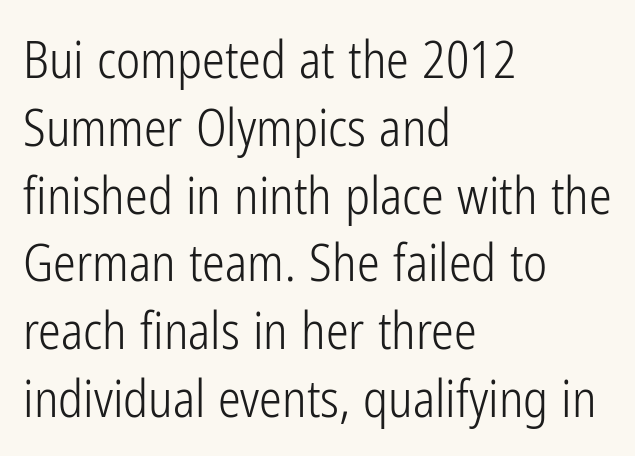
Q: Is the text bold? A: No.
Q: Is the text italic (slanted)? A: No, it is upright.
Q: Is the typeface a serif or a sans-serif typeface? A: Sans-serif.
Q: Is the text underlined? A: No.
Q: How is the paragraph aligned? A: Left-aligned.
Q: Is the spacing between letters normal or unusually wide? A: Normal.
Q: Is the spacing between lines tight, normal or loose? A: Normal.
Q: Width (condensed, normal, or wide)? A: Condensed.
Q: Stroke contrast? A: Low.
Q: x-height? A: Medium.
Q: Monospaced? A: No.
